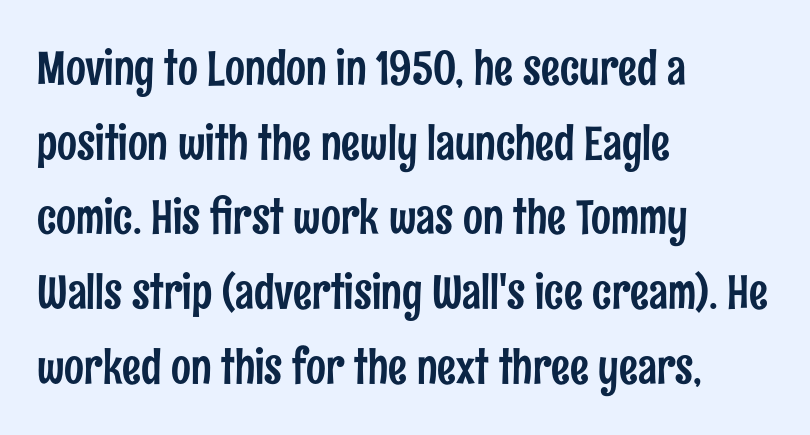
{"serif": "no", "italic": "no", "width": "condensed", "stroke_contrast": "low", "x_height": "medium", "monospaced": "no", "underline": "no", "align": "left", "line_spacing": "normal", "line_spacing_ratio": 1.59, "letter_spacing": "normal", "letter_spacing_em": 0.0, "glyph_px": 47}
